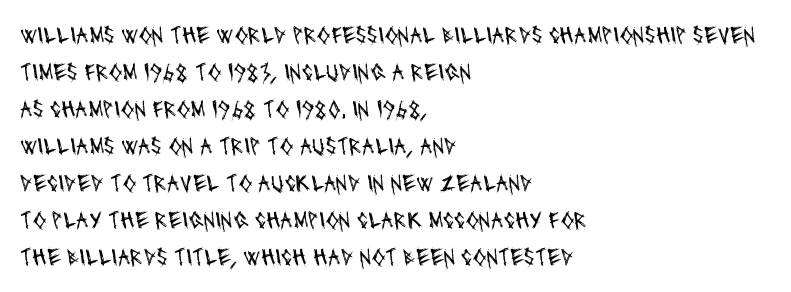
Layout note: lines flush left. You could call the tracking neutral — neither tight nor loose. Type without underlining. How would I describe the line gaps? Plain and ordinary. Bold? No — there's no thickening of the strokes.
